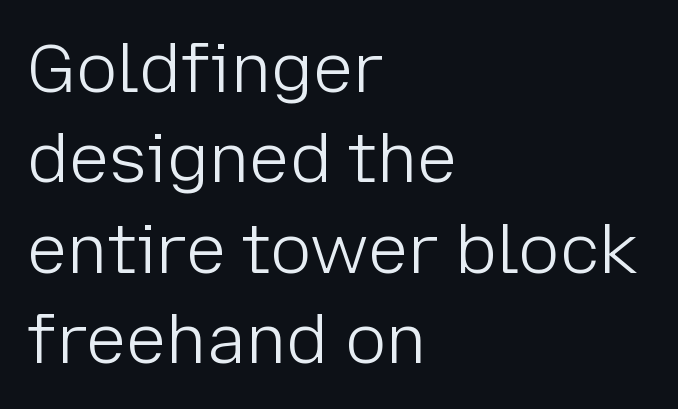
These lines are set flush left with a ragged right edge. Glance below the letters and you will spot only blank space. How are the letters spaced? Ordinarily, with no added tracking. The vertical gap from one line to the next is medium. The axis of the letterforms is exactly vertical. Note: no serifs on the glyphs.
